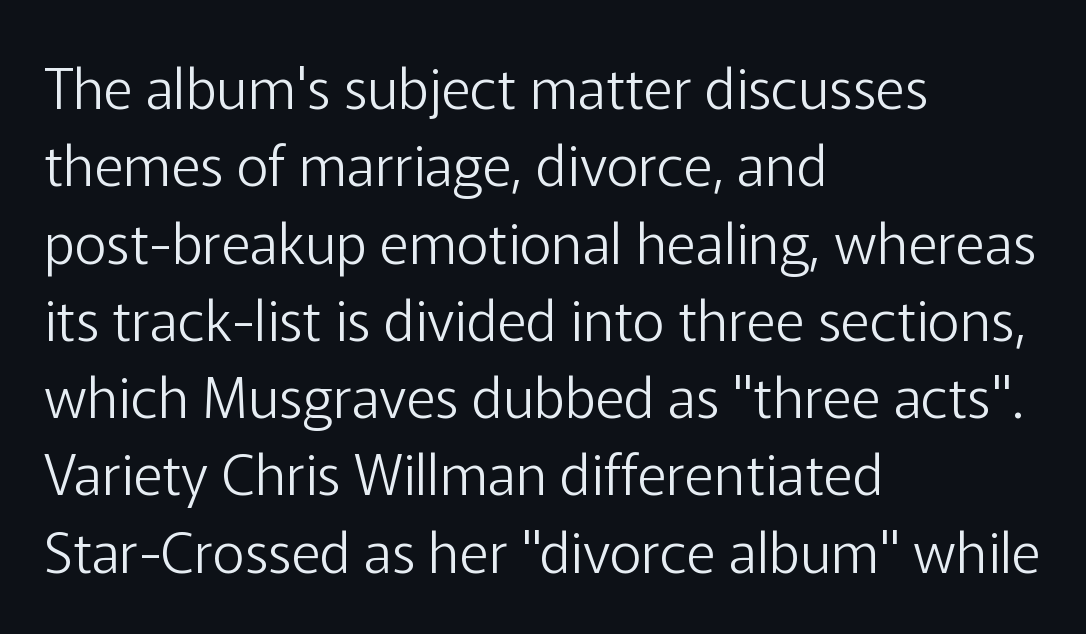
The image shows 56 px light sans-serif type, upright; set left-aligned, normal line spacing (1.38x), normal letter spacing, not underlined; low stroke contrast and a medium x-height.
